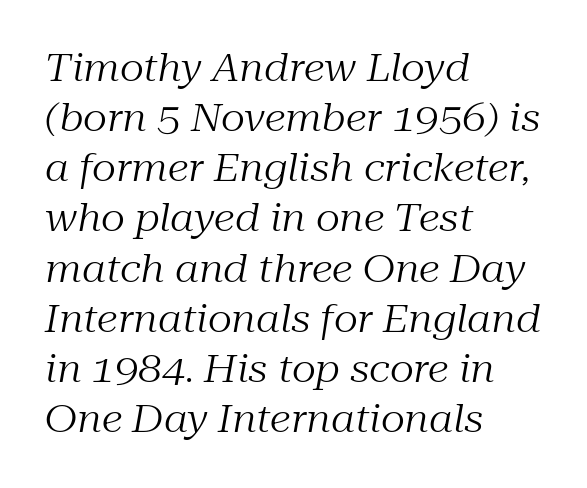
The image shows 38 px regular-weight serif type, italic (leaning right); set left-aligned, normal line spacing (1.32x), normal letter spacing, not underlined; medium stroke contrast and a medium x-height.
